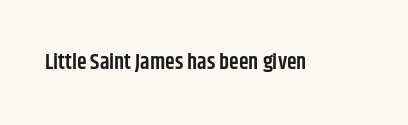
The image shows 22 px text type, upright; set normal letter spacing, not underlined.
